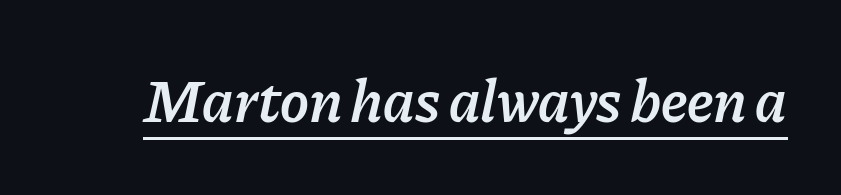
{"italic": "yes", "lean": "right", "slant_degrees": 11, "bold": "semi", "weight": "semibold", "width": "normal", "stroke_contrast": "low", "x_height": "medium", "monospaced": "no", "underline": "yes", "letter_spacing": "normal", "letter_spacing_em": 0.0, "glyph_px": 61}
